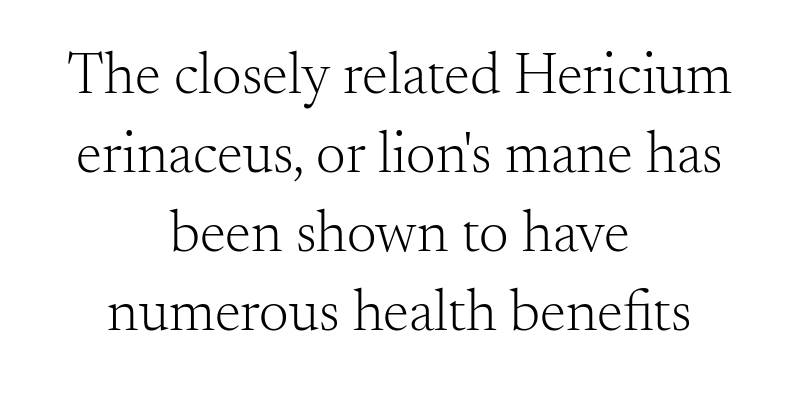
This sample uses an upright cut, with every glyph sitting square on the baseline. The string is rendered with underlining switched off. Evenly set lines give the paragraph a standard silhouette. Is this a sans? No — the strokes have serifs. Spacing verdict: proportional, widths tailored to each character.
